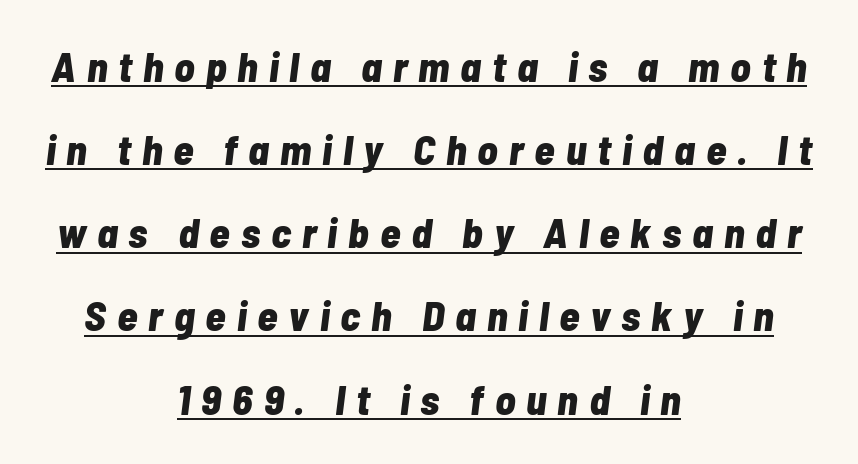
The image shows 42 px bold, condensed type, italic (leaning right); set centered, loose line spacing (1.98x), unusually wide letter spacing (+0.26 em), underlined; low stroke contrast and a medium x-height.
